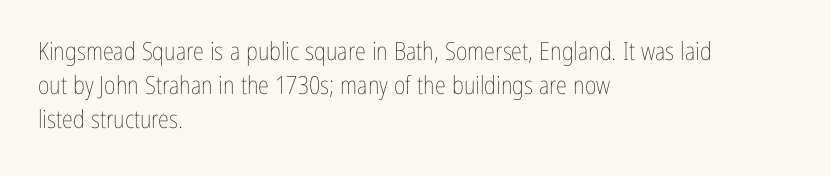
The image shows 25 px text type, upright; set left-aligned, normal line spacing (1.36x), normal letter spacing, not underlined.
